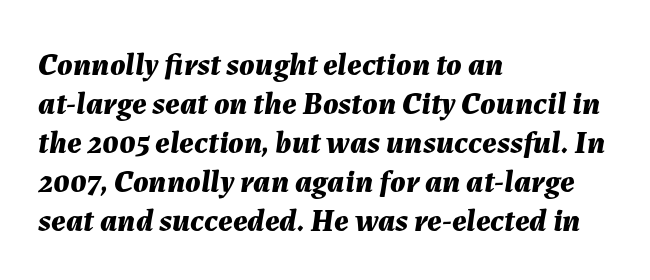
The passage shown is not underscored anywhere. Horizontal alignment here is leftward, the default for most running prose. Slant detected: the letters are inclined. Look at the stroke-to-counter ratio: heavy, a bold.
